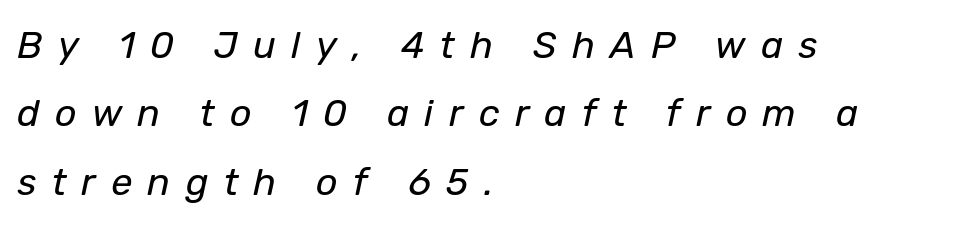
Q: Is the text bold? A: No.
Q: Is the text italic (slanted)? A: Yes, it leans right by about 12 degrees.
Q: Is the text underlined? A: No.
Q: How is the paragraph aligned? A: Left-aligned.
Q: Is the spacing between letters normal or unusually wide? A: Unusually wide.
Q: Width (condensed, normal, or wide)? A: Normal.
Q: Stroke contrast? A: Low.
Q: x-height? A: Medium.
Q: Monospaced? A: No.
